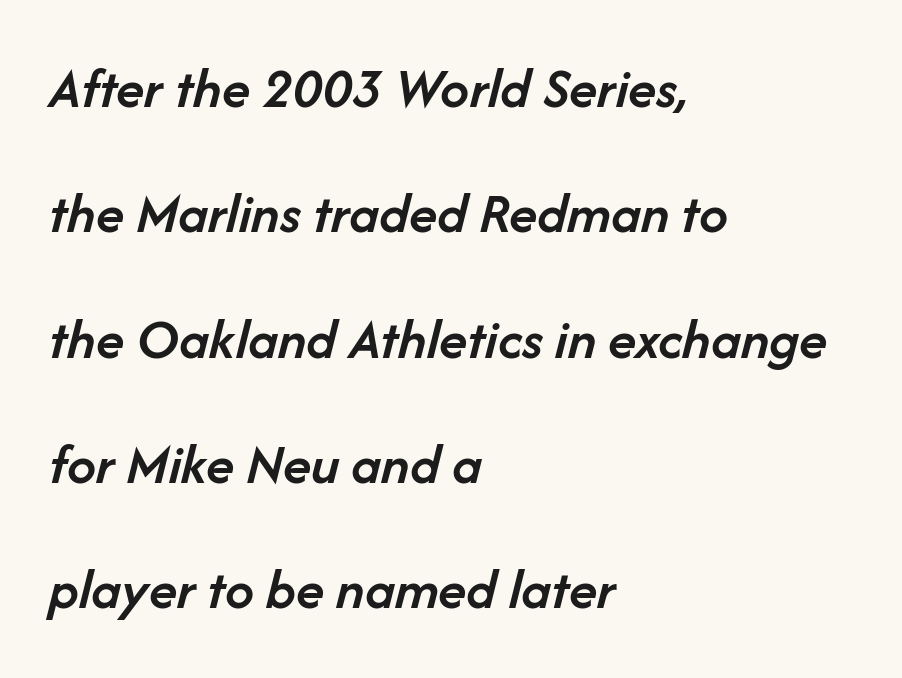
The image shows 58 px semibold type, italic (leaning right); set left-aligned, loose line spacing (2.16x), normal letter spacing, not underlined; low stroke contrast and a medium x-height.
